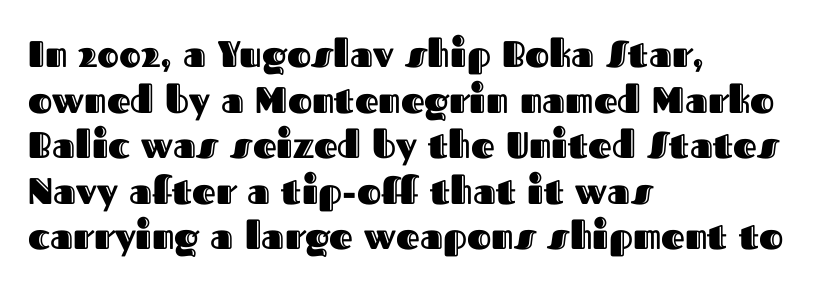
{"italic": "no", "width": "normal", "x_height": "medium", "monospaced": "no", "underline": "no", "align": "left", "line_spacing_ratio": 1.23, "letter_spacing": "normal", "letter_spacing_em": 0.0, "glyph_px": 37}
